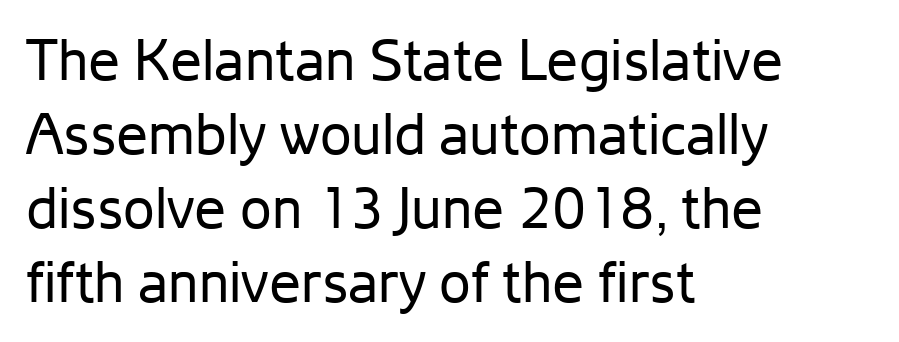
The image shows 57 px regular-weight sans-serif type, upright; set left-aligned, normal line spacing (1.3x), normal letter spacing, not underlined; low stroke contrast and a medium x-height.
